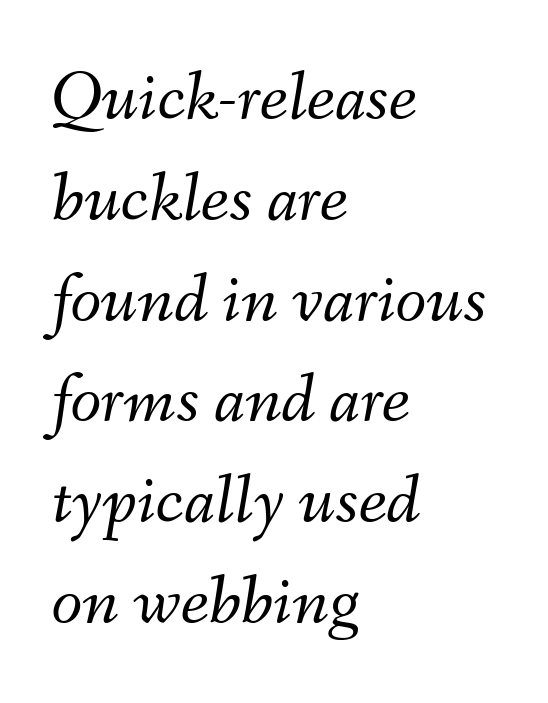
If you measured baseline to baseline, you'd find a middling distance. Students, note that the glyphs here touch the page at normal intervals. The passage shown leans; its letterforms are oblique. Do the characters align in a grid? No, the font is proportional. A quiet, ordinary-to-light weight characterises the typeface.
